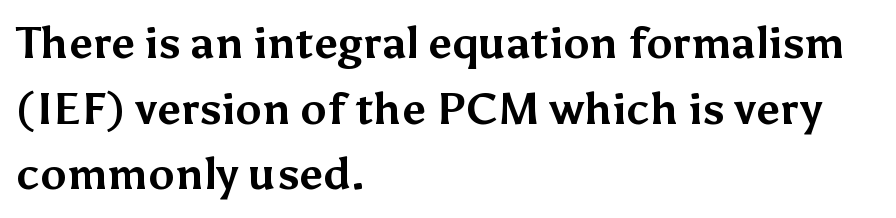
Q: Is the text bold? A: Yes.
Q: Is the text italic (slanted)? A: No, it is upright.
Q: Is the typeface a serif or a sans-serif typeface? A: Sans-serif.
Q: Is the text underlined? A: No.
Q: How is the paragraph aligned? A: Left-aligned.
Q: Is the spacing between letters normal or unusually wide? A: Normal.
Q: Is the spacing between lines tight, normal or loose? A: Normal.
Q: Width (condensed, normal, or wide)? A: Normal.
Q: Stroke contrast? A: Medium.
Q: x-height? A: Medium.
Q: Monospaced? A: No.
